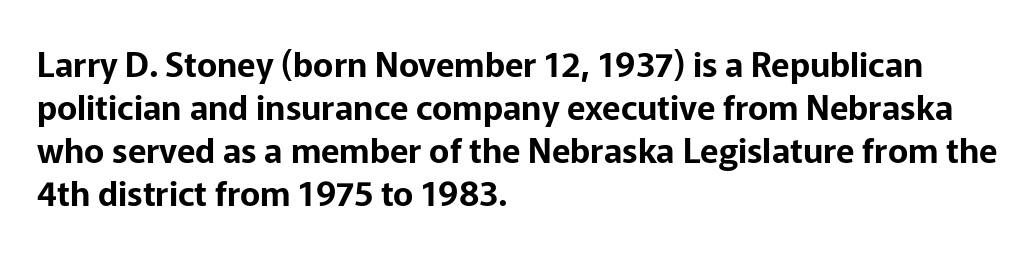
{"serif": "no", "italic": "no", "width": "normal", "stroke_contrast": "low", "x_height": "medium", "monospaced": "no", "underline": "no", "align": "left", "line_spacing": "normal", "line_spacing_ratio": 1.26, "letter_spacing": "normal", "letter_spacing_em": 0.0, "glyph_px": 34}
